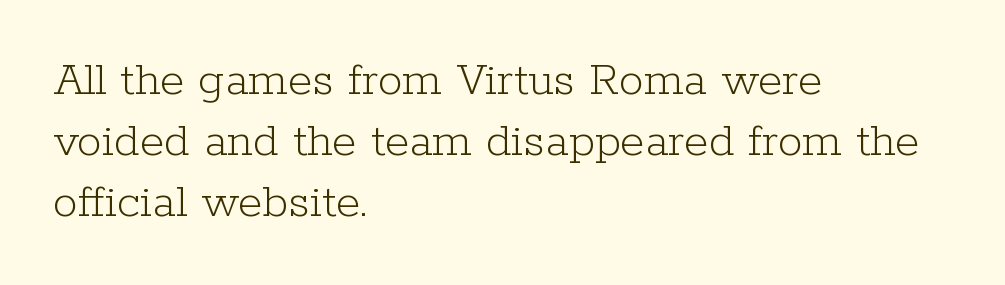
Q: Is the text bold? A: No.
Q: Is the text italic (slanted)? A: No, it is upright.
Q: Is the typeface a serif or a sans-serif typeface? A: Serif.
Q: Is the text underlined? A: No.
Q: How is the paragraph aligned? A: Left-aligned.
Q: Is the spacing between letters normal or unusually wide? A: Normal.
Q: Width (condensed, normal, or wide)? A: Normal.
Q: Stroke contrast? A: Low.
Q: x-height? A: Medium.
Q: Monospaced? A: No.
